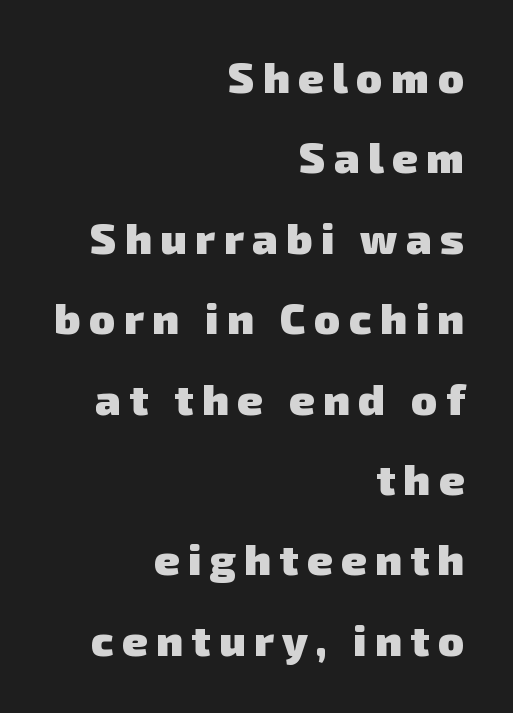
Strokes here are thick enough to call this a true bold. Has an underline been added? It has not. The rendering uses natural spacing where letterforms have individual widths. Horizontal alignment here is rightward, an uncommon choice for prose. Substantial extra tracking has been applied to these lines.
